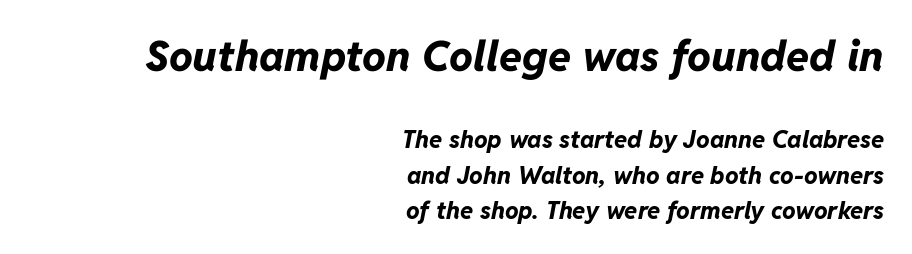
The image shows 42 px bold type, italic (leaning right); set right-aligned, normal line spacing (1.47x), normal letter spacing, not underlined; the first (top) block is 1.75x larger; low stroke contrast and a medium x-height.
